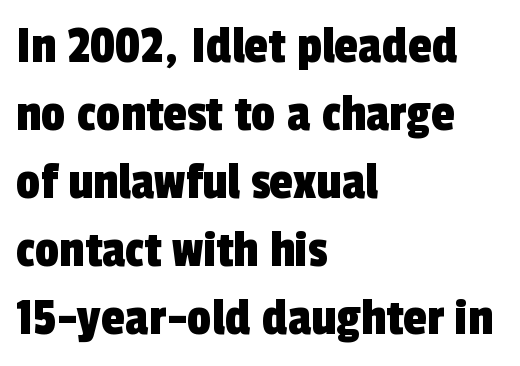
Letter spacing: default. This sample has the flowing, uneven cadence of proportional lettering. Nope, no serifs anywhere on these letters. Each line starts at the same left margin while the right side varies. Beneath every word, the page is bare.
